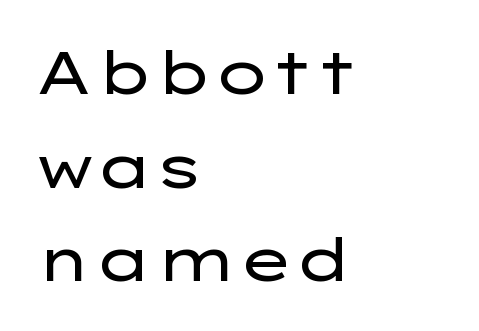
Q: Is the text bold? A: No.
Q: Is the text italic (slanted)? A: No, it is upright.
Q: Is the typeface a serif or a sans-serif typeface? A: Sans-serif.
Q: Is the text underlined? A: No.
Q: How is the paragraph aligned? A: Left-aligned.
Q: Is the spacing between letters normal or unusually wide? A: Normal.
Q: Is the spacing between lines tight, normal or loose? A: Normal.
Q: Width (condensed, normal, or wide)? A: Wide.
Q: Stroke contrast? A: Low.
Q: x-height? A: Medium.
Q: Monospaced? A: No.
